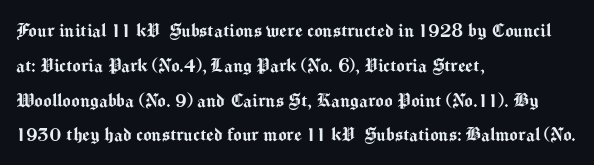
The letters stand straight up with perfectly vertical stems. The strip under each line holds only bare page. Each new line begins a customary step beneath the previous one. Inter-character spacing is left at the font's built-in metrics. The paragraph shown leans on its left margin.
